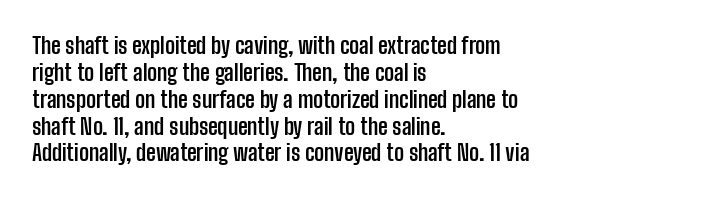
The image shows 22 px bold type, upright; set left-aligned, line spacing 1.22x, normal letter spacing, not underlined.
